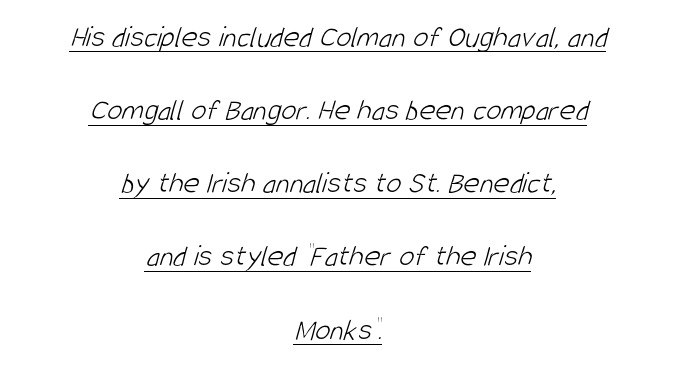
Q: Is the text bold? A: No.
Q: Is the typeface a serif or a sans-serif typeface? A: Sans-serif.
Q: Is the text underlined? A: Yes.
Q: How is the paragraph aligned? A: Centered.
Q: Is the spacing between letters normal or unusually wide? A: Normal.
Q: Is the spacing between lines tight, normal or loose? A: Loose.
Q: Width (condensed, normal, or wide)? A: Condensed.
Q: Stroke contrast? A: Low.
Q: x-height? A: Large.
Q: Monospaced? A: No.
